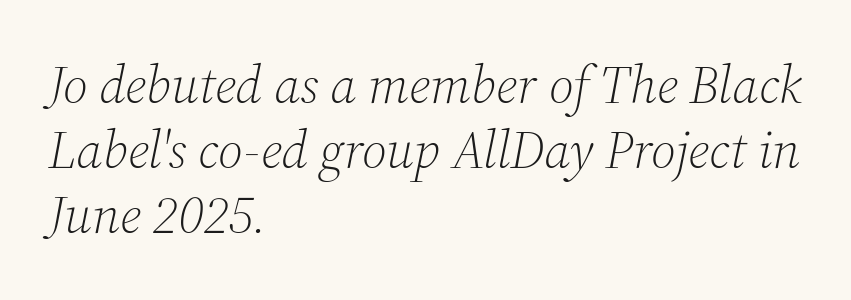
Character widths vary here, with narrow letters taking less room than wide ones. No chunkiness to these letters — they're not bold. The text block is weighted toward the left margin, trailing off unevenly rightward. Descenders are the only things crossing below the line. Check where the strokes stop: tiny serifs finish them off.
